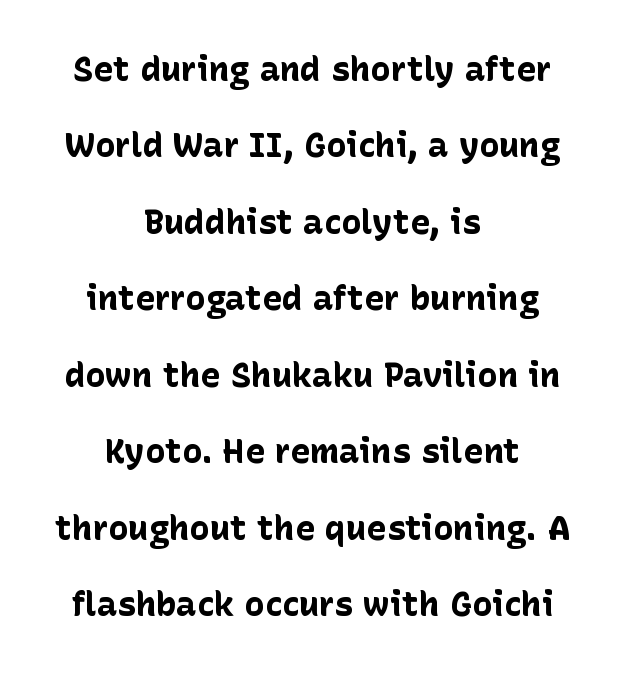
The image shows 34 px bold sans-serif type, upright; set centered, loose line spacing (2.25x), normal letter spacing, not underlined; low stroke contrast and a medium x-height.
